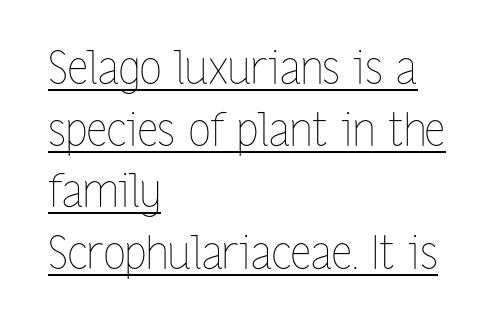
Q: Is the text bold? A: No.
Q: Is the text italic (slanted)? A: No, it is upright.
Q: Is the text underlined? A: Yes.
Q: How is the paragraph aligned? A: Left-aligned.
Q: Is the spacing between letters normal or unusually wide? A: Normal.
Q: Is the spacing between lines tight, normal or loose? A: Normal.
Q: Width (condensed, normal, or wide)? A: Condensed.
Q: Stroke contrast? A: Low.
Q: x-height? A: Medium.
Q: Monospaced? A: No.
